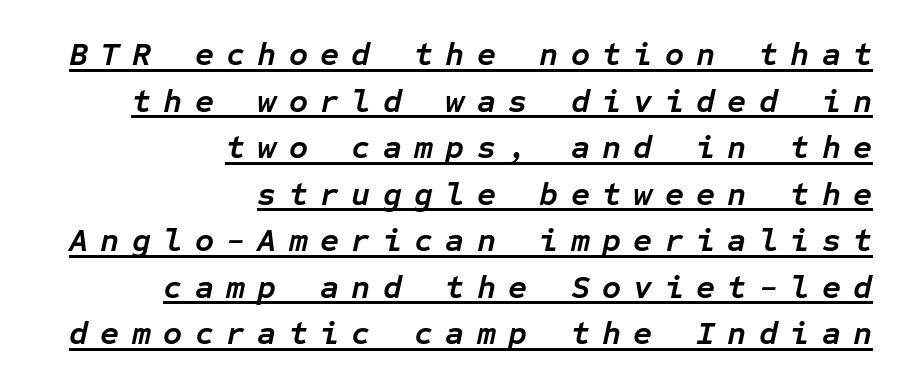
Q: Is the text bold? A: Yes.
Q: Is the text italic (slanted)? A: Yes, it leans right by about 12 degrees.
Q: Is the text underlined? A: Yes.
Q: How is the paragraph aligned? A: Right-aligned.
Q: Is the spacing between letters normal or unusually wide? A: Unusually wide.
Q: Is the spacing between lines tight, normal or loose? A: Normal.
Q: Width (condensed, normal, or wide)? A: Normal.
Q: Stroke contrast? A: Low.
Q: x-height? A: Medium.
Q: Monospaced? A: Yes.
